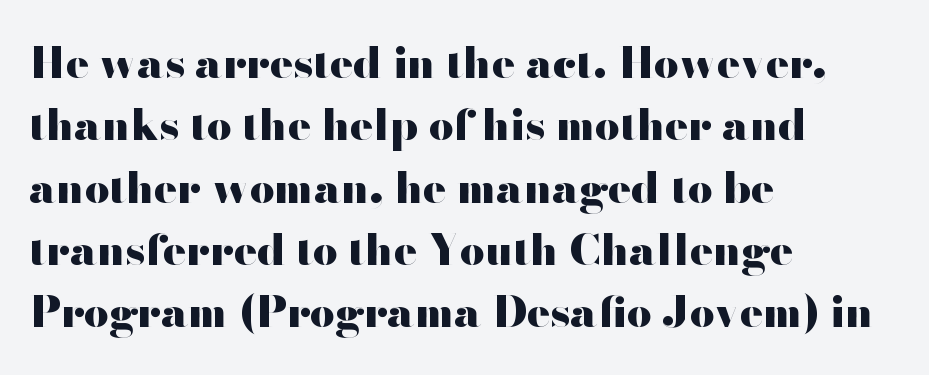
The image shows 43 px heavy, wide sans-serif type, upright; set left-aligned, normal line spacing (1.45x), normal letter spacing, not underlined; high stroke contrast and a small x-height.
